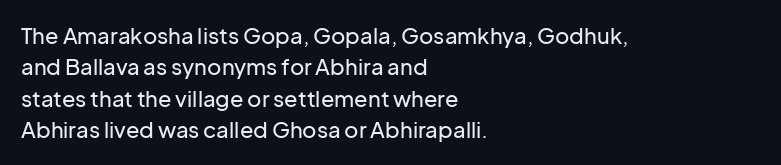
The image shows 22 px text type, upright; set left-aligned, normal line spacing (1.43x), normal letter spacing, not underlined.
